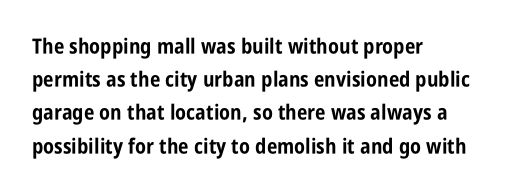
{"italic": "no", "bold": "yes", "underline": "no", "align": "left", "line_spacing": "normal", "line_spacing_ratio": 1.58, "letter_spacing": "normal", "letter_spacing_em": 0.0, "glyph_px": 21}
